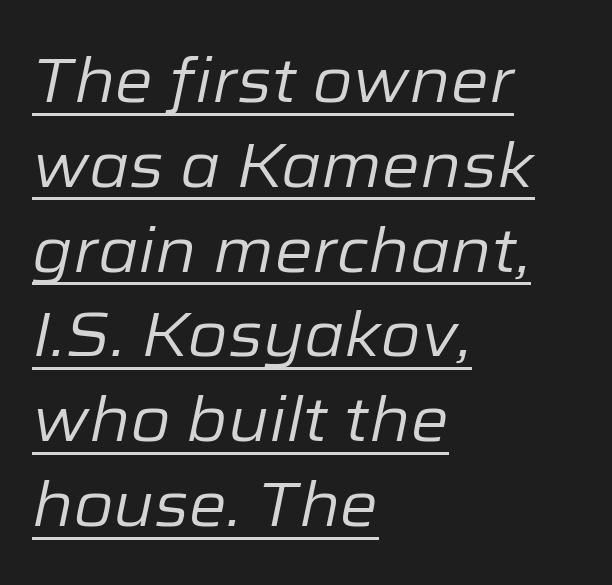
Q: Is the text bold? A: No.
Q: Is the text italic (slanted)? A: Yes, it leans right by about 12 degrees.
Q: Is the text underlined? A: Yes.
Q: How is the paragraph aligned? A: Left-aligned.
Q: Is the spacing between letters normal or unusually wide? A: Normal.
Q: Is the spacing between lines tight, normal or loose? A: Normal.
Q: Width (condensed, normal, or wide)? A: Normal.
Q: Stroke contrast? A: Low.
Q: x-height? A: Medium.
Q: Monospaced? A: No.
